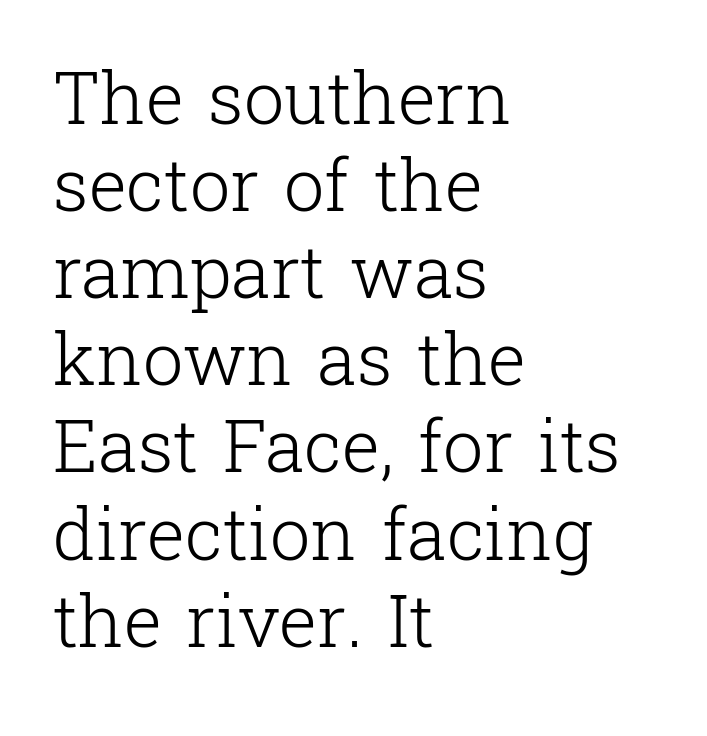
Nobody drew a line under any word here. Does extra space separate the letters? No, they use regular spacing. Note: serifs present on the glyphs. Looks like regular typesetting: each glyph gets only the width it needs. Horizontally, the lines are justified to the leading edge only. Every stem runs plumb, perpendicular to the baseline.
